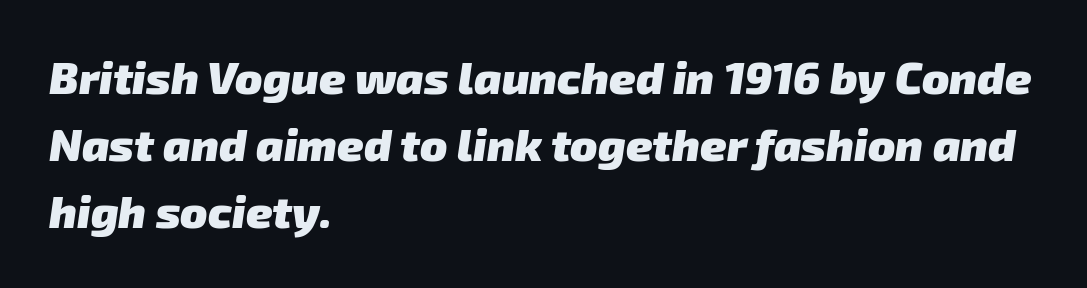
The image shows 45 px heavy sans-serif type; set left-aligned, normal line spacing (1.49x), normal letter spacing, not underlined; low stroke contrast and a medium x-height.
